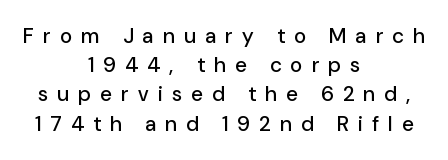
The lettering stays uniformly vertical, giving the passage a roman look. Letters rest on an invisible, unmarked baseline. Compared with a flush-left layout, this one balances lines on the center instead. The vertical gap from one line to the next is medium. Between one letter and the next there's a generous, obvious gap.
